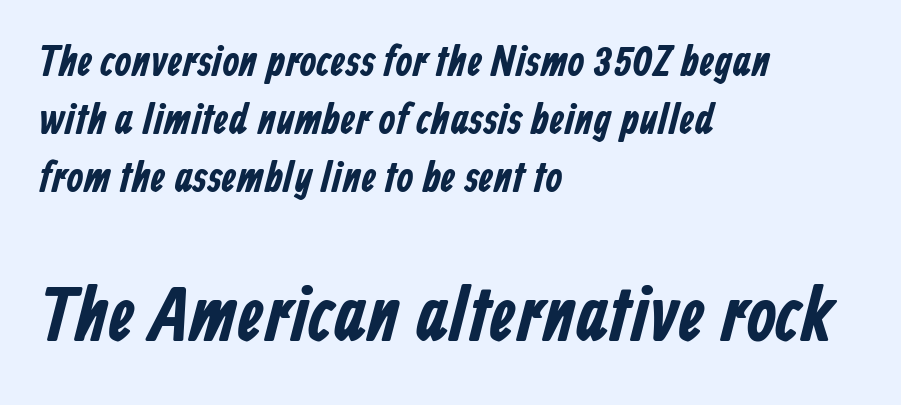
Q: Is the typeface a serif or a sans-serif typeface? A: Sans-serif.
Q: Is the text underlined? A: No.
Q: How is the paragraph aligned? A: Left-aligned.
Q: Is the spacing between letters normal or unusually wide? A: Normal.
Q: Is the spacing between lines tight, normal or loose? A: Normal.
Q: Which block of text is set in a larger size, the first (top) or the second (bottom)? A: The second (bottom) one.
Q: Width (condensed, normal, or wide)? A: Condensed.
Q: Stroke contrast? A: Low.
Q: x-height? A: Medium.
Q: Monospaced? A: No.
